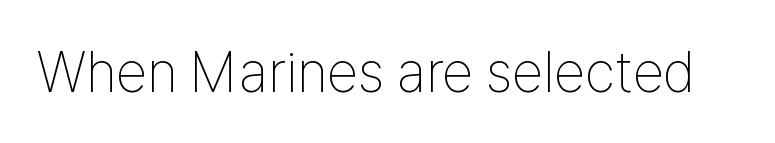
{"serif": "no", "italic": "no", "bold": "no", "weight": "thin", "width": "condensed", "stroke_contrast": "low", "x_height": "medium", "monospaced": "no", "underline": "no", "letter_spacing": "normal", "letter_spacing_em": 0.0, "glyph_px": 57}
